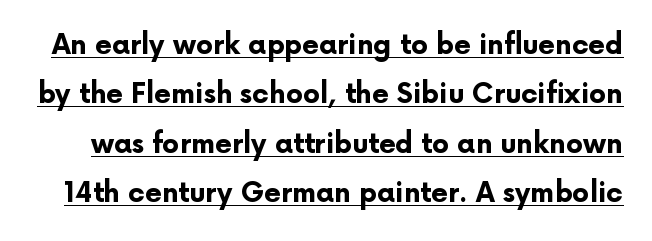
{"italic": "no", "bold": "yes", "underline": "yes", "line_spacing_ratio": 1.83, "letter_spacing": "normal", "letter_spacing_em": 0.0, "glyph_px": 27}
